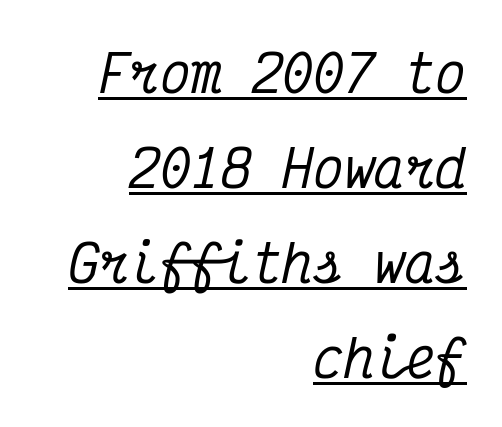
The specimen reads as italic at a glance. Stroke terminals: seriffed. You could count columns in this text — the font is strictly monospaced. What stands out about the letter spacing? Nothing — it is the standard amount.
